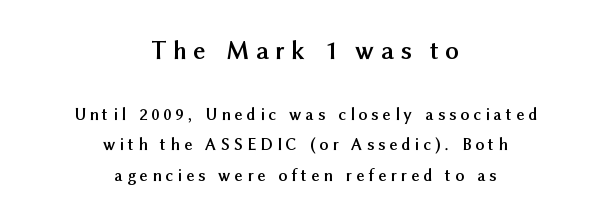
Anything drawn beneath the words? Only blank space. Compared with a flush-left layout, this one balances lines on the center instead. Scale decreases going downward across the two blocks. These lines have a slow, spaced-out rhythm from letter to letter. Characters remain perfectly vertical along every line.
